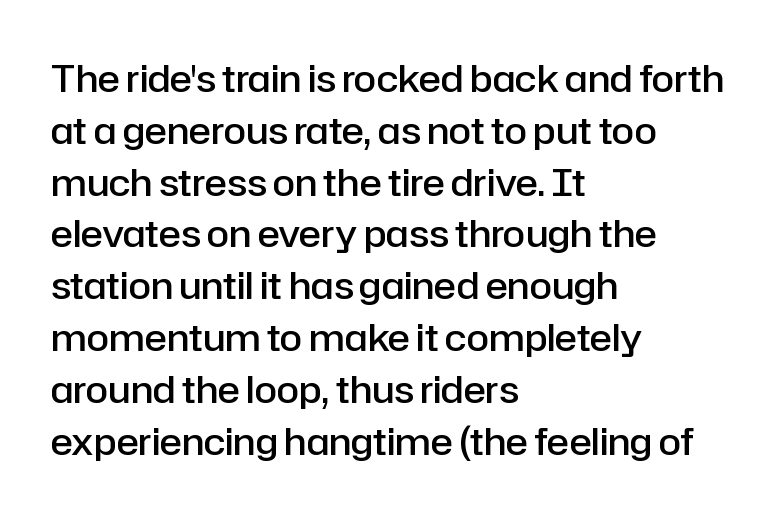
The image shows 37 px semibold sans-serif type, upright; set left-aligned, normal line spacing (1.4x), normal letter spacing, not underlined; low stroke contrast and a medium x-height.
